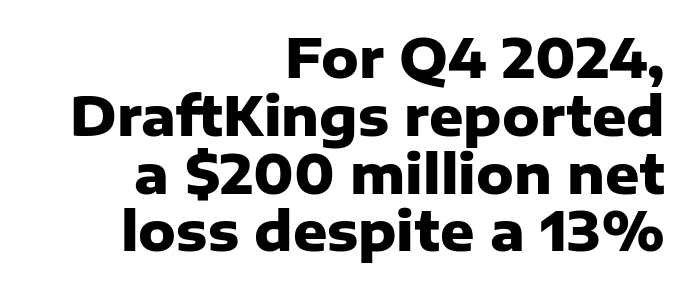
Heavy, bold letterforms. Rows of type sit shoulder to shoulder in the vertical direction. Here the glyphs are tracked normally, forming tight word shapes. Is this a fixed-width face? No — the glyphs have proportional, varying widths. The paragraph has a hard right edge and a soft left edge.
